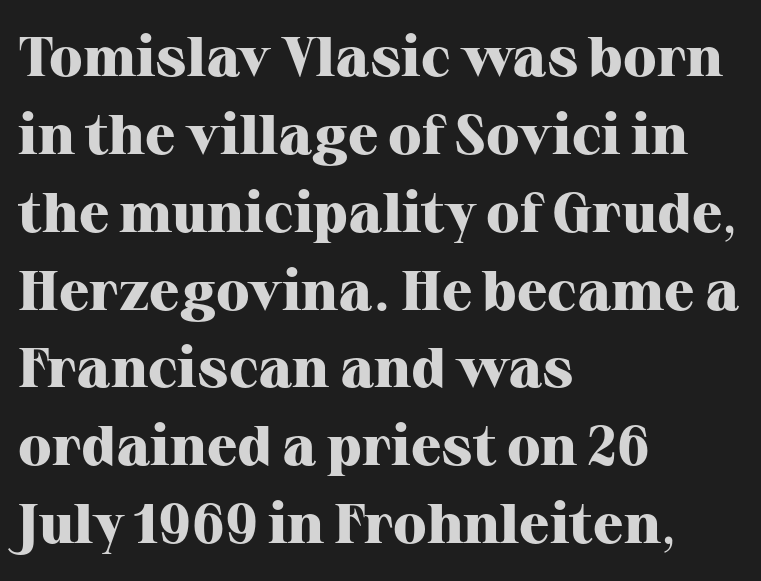
{"serif": "yes", "italic": "no", "bold": "yes", "weight": "heavy", "width": "normal", "stroke_contrast": "high", "x_height": "medium", "monospaced": "no", "underline": "no", "align": "left", "line_spacing": "normal", "line_spacing_ratio": 1.39, "letter_spacing": "normal", "letter_spacing_em": 0.0, "glyph_px": 56}
